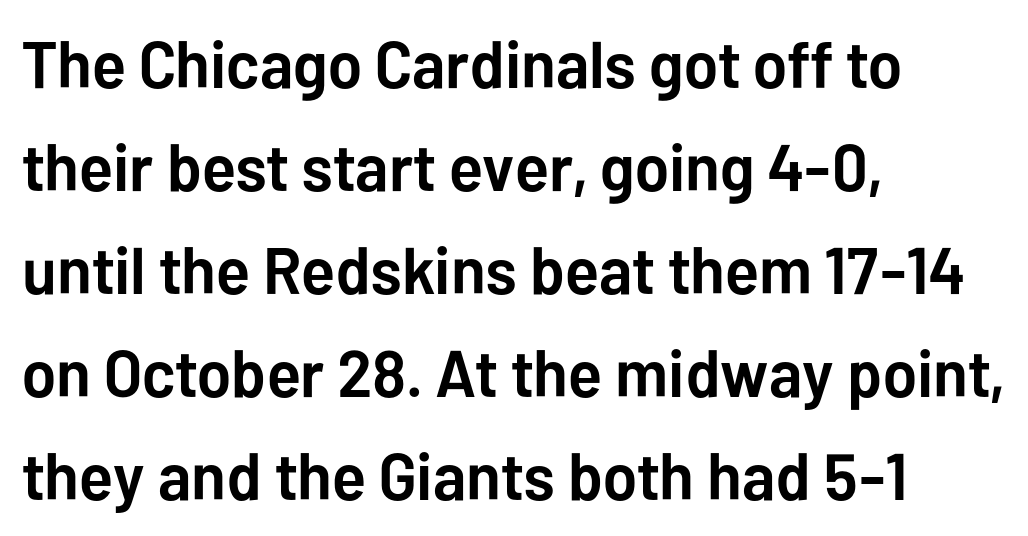
The image shows 66 px semibold sans-serif type, upright; set left-aligned, normal line spacing (1.56x), normal letter spacing, not underlined; low stroke contrast and a medium x-height.
